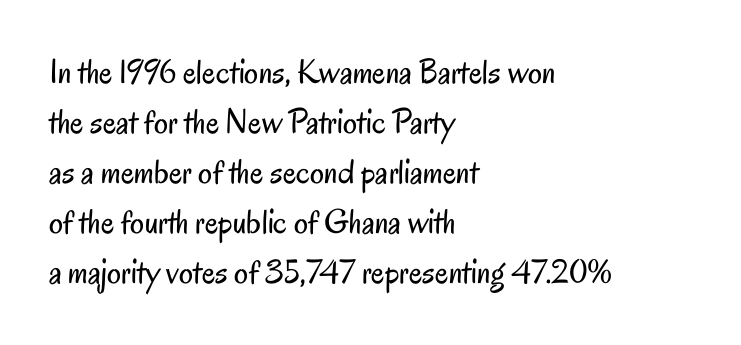
Do the letters lean? They stand straight. Proportional: the letters do not fall into vertical columns. This is sans-serif lettering, the kind often seen on screens and signage. Regular leading. The foot of each line stays bare and open.
